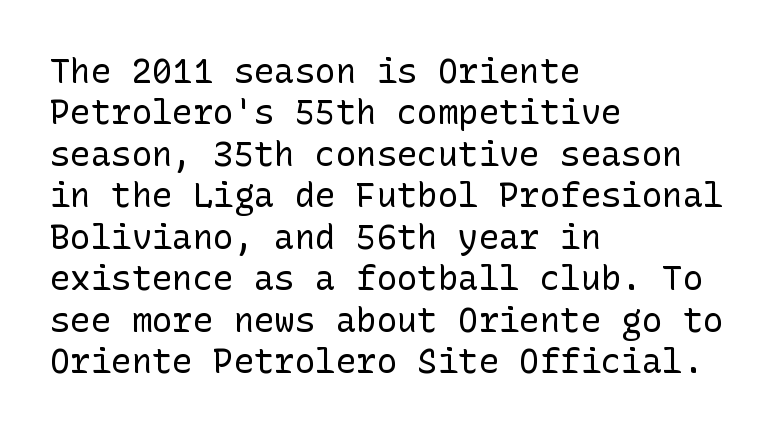
The image shows 34 px regular-weight sans-serif type, upright; set left-aligned, line spacing 1.22x, normal letter spacing, not underlined; low stroke contrast and a medium x-height.
